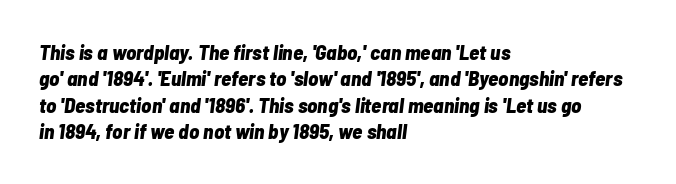
The line-height multiplier appears to be the usual default. Lines of text with bare space underneath. This sample uses plain, unmodified letter spacing. A dark, heavy texture on the line: the type is bold.
